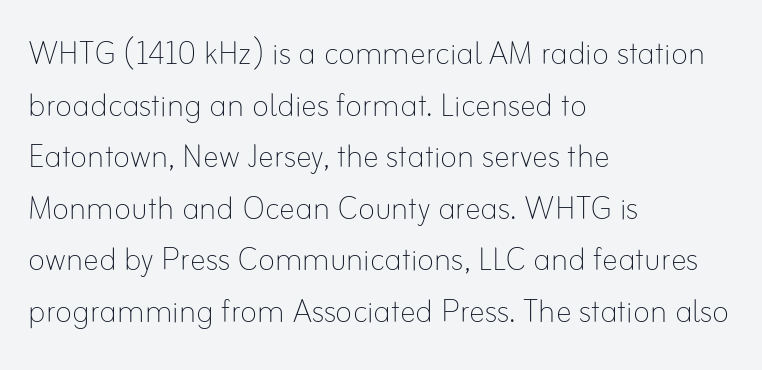
Q: Is the text bold? A: No.
Q: Is the text italic (slanted)? A: No, it is upright.
Q: Is the text underlined? A: No.
Q: How is the paragraph aligned? A: Left-aligned.
Q: Is the spacing between letters normal or unusually wide? A: Normal.
Q: Is the spacing between lines tight, normal or loose? A: Normal.
Q: Width (condensed, normal, or wide)? A: Normal.
Q: Stroke contrast? A: Low.
Q: x-height? A: Small.
Q: Monospaced? A: No.
